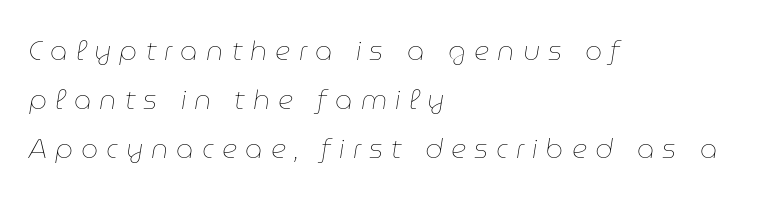
{"italic": "yes", "lean": "right", "slant_degrees": 9, "bold": "no", "underline": "no", "align": "left", "line_spacing_ratio": 1.82, "letter_spacing": "wide", "letter_spacing_em": 0.3, "glyph_px": 27}
